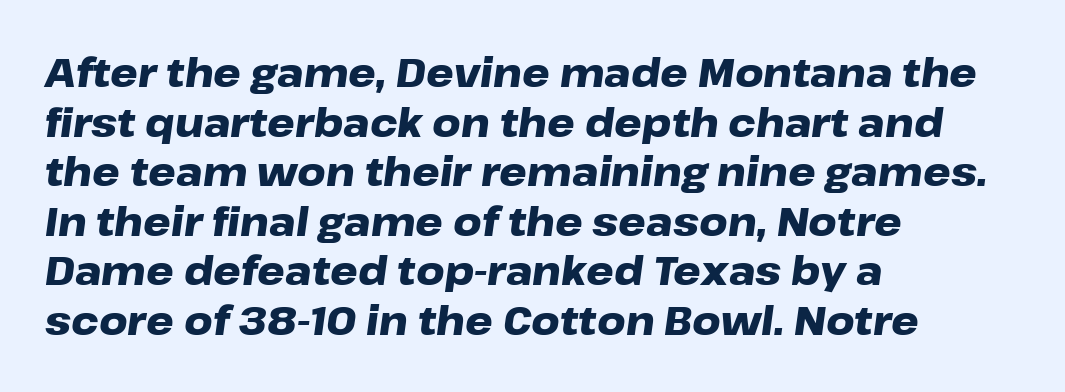
Does the lettering tilt? It does — this is italic. Varying glyph widths throughout — classic text-font behaviour. Its strokes are broad and dark, the hallmark of bold type. Short note: letters normally spaced. Compared with a centered layout, this one pins lines to the left instead. The block of text has a typical density, with ordinary space between rows.
